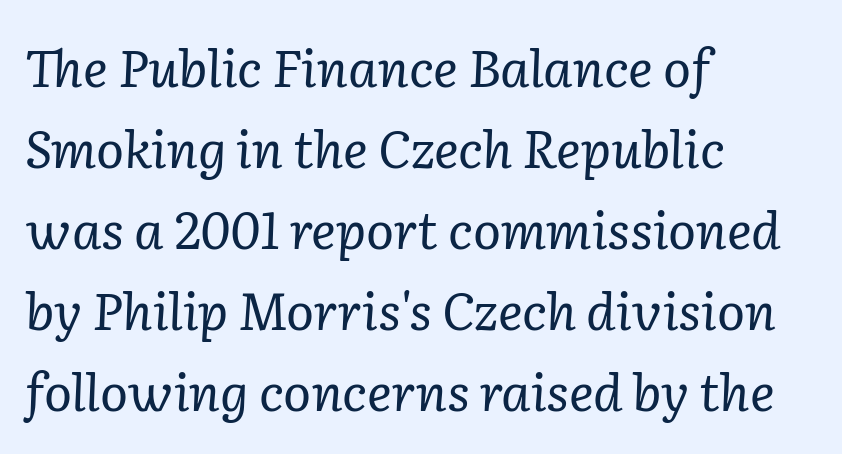
{"serif": "yes", "italic": "yes", "lean": "right", "slant_degrees": 2, "bold": "no", "weight": "regular", "width": "normal", "stroke_contrast": "low", "x_height": "medium", "monospaced": "no", "underline": "no", "align": "left", "line_spacing": "normal", "line_spacing_ratio": 1.56, "letter_spacing": "normal", "letter_spacing_em": 0.0, "glyph_px": 52}
